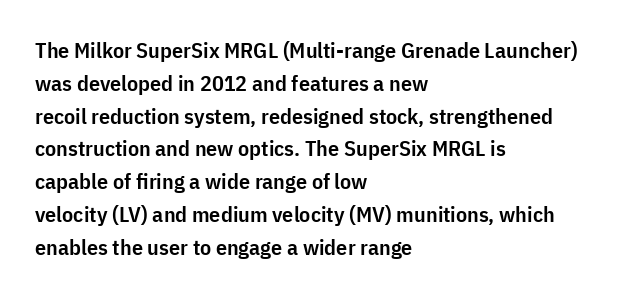
Q: Is the text bold? A: Semi-bold.
Q: Is the text italic (slanted)? A: No, it is upright.
Q: Is the text underlined? A: No.
Q: How is the paragraph aligned? A: Left-aligned.
Q: Is the spacing between letters normal or unusually wide? A: Normal.
Q: Is the spacing between lines tight, normal or loose? A: Normal.
